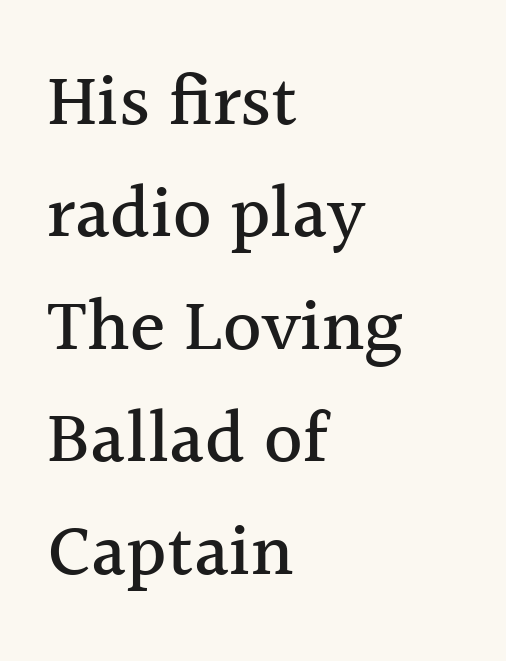
Q: Is the text italic (slanted)? A: No, it is upright.
Q: Is the typeface a serif or a sans-serif typeface? A: Serif.
Q: Is the text underlined? A: No.
Q: How is the paragraph aligned? A: Left-aligned.
Q: Is the spacing between letters normal or unusually wide? A: Normal.
Q: Is the spacing between lines tight, normal or loose? A: Normal.
Q: Width (condensed, normal, or wide)? A: Normal.
Q: x-height? A: Medium.
Q: Monospaced? A: No.
